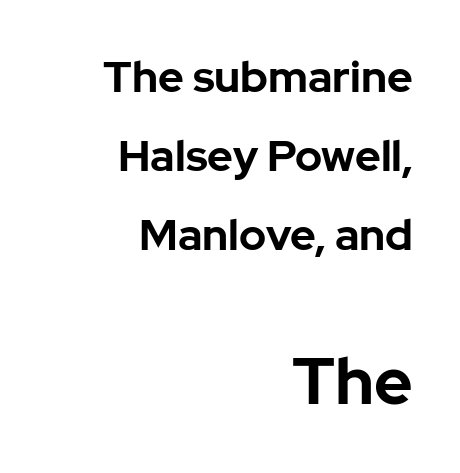
{"serif": "no", "italic": "no", "bold": "yes", "weight": "bold", "width": "normal", "stroke_contrast": "low", "x_height": "medium", "monospaced": "no", "underline": "no", "align": "right", "line_spacing_ratio": 1.79, "letter_spacing": "normal", "letter_spacing_em": 0.0, "larger_block": "second", "size_ratio": 1.5, "glyph_px": 66}
